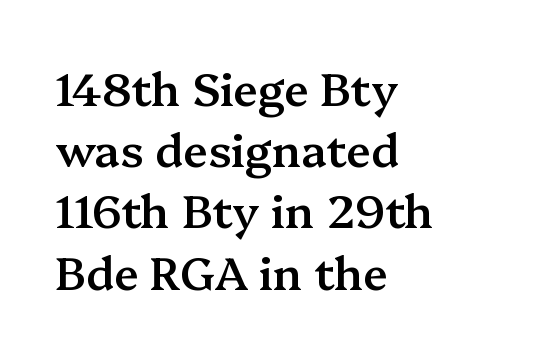
The image shows 45 px semibold serif type, upright; set left-aligned, normal line spacing (1.36x), normal letter spacing, not underlined; medium stroke contrast and a medium x-height.
